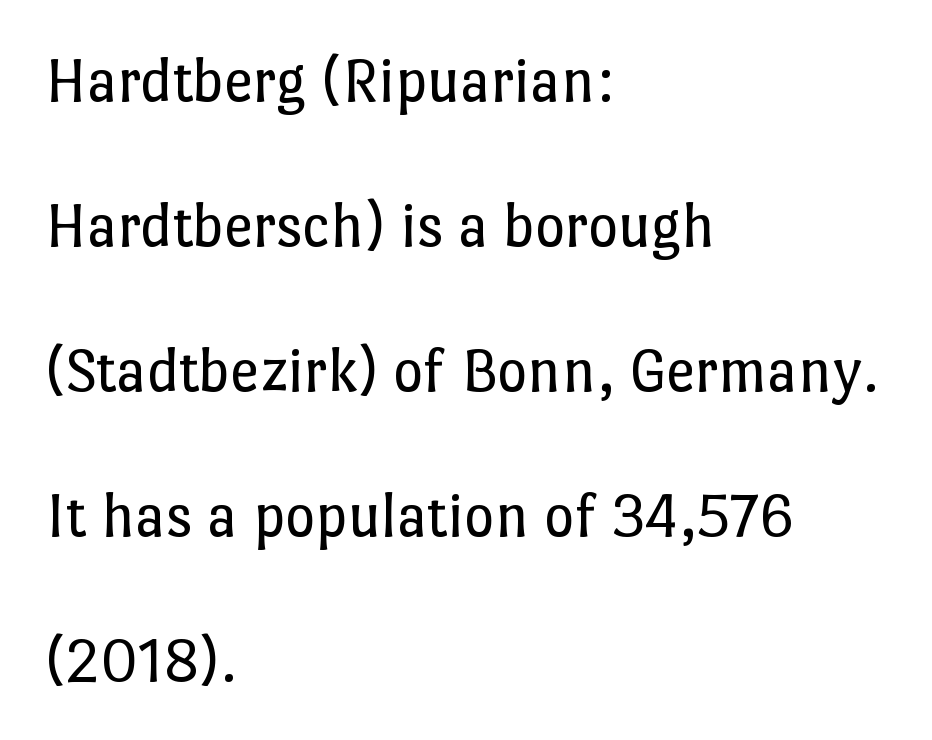
{"italic": "no", "bold": "no", "weight": "regular", "width": "normal", "stroke_contrast": "low", "x_height": "medium", "monospaced": "no", "underline": "no", "align": "left", "line_spacing": "loose", "line_spacing_ratio": 2.23, "letter_spacing": "normal", "letter_spacing_em": 0.0, "glyph_px": 65}
